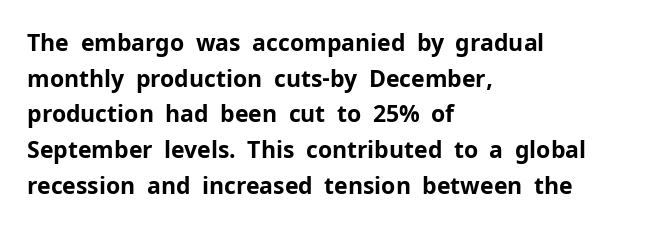
Is the block centered? No — it sits flush against the left margin. A full-strength bold gives these letters their thick strokes. The zone under the glyphs is completely vacant. This sample uses an upright cut, with every glyph sitting square on the baseline. The passage shown has conventional tracking throughout. The line-height multiplier appears to be the usual default.
